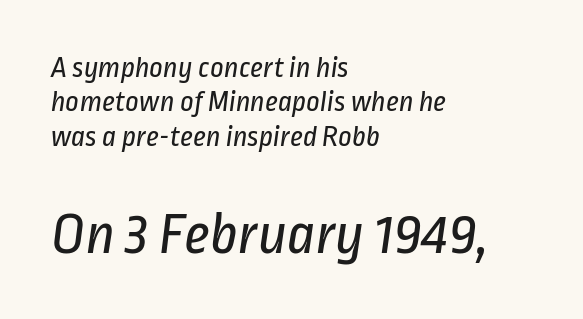
The image shows 60 px regular-weight, condensed sans-serif type; set left-aligned, tight line spacing (1.15x), normal letter spacing, not underlined; the second (bottom) block is 2.0x larger; low stroke contrast and a medium x-height.
